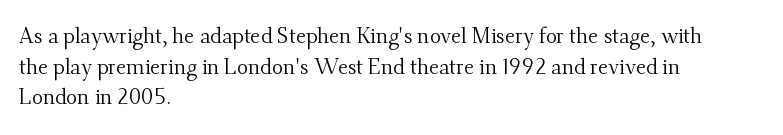
The strip under each line holds only bare page. The lines in this sample share a left origin and differ only in where they stop. The block of text has a typical density, with ordinary space between rows. A typesetter would call this zero additional tracking. Each stroke keeps to a modest, everyday thickness or less. Style check: upright.
